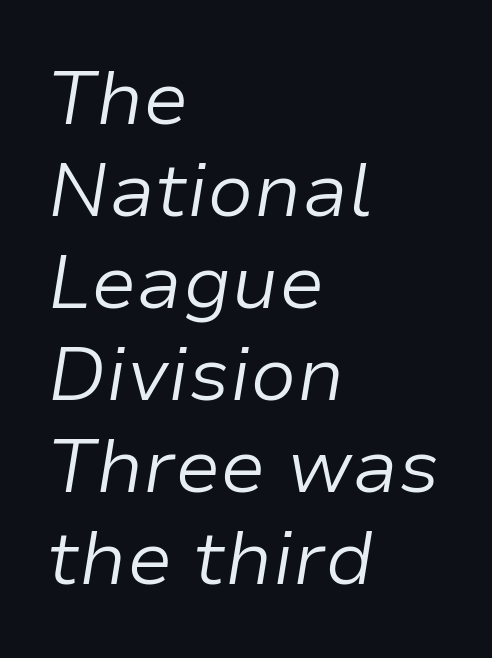
Q: Is the text bold? A: No.
Q: Is the text italic (slanted)? A: Yes, it leans right by about 9 degrees.
Q: Is the text underlined? A: No.
Q: How is the paragraph aligned? A: Left-aligned.
Q: Is the spacing between letters normal or unusually wide? A: Normal.
Q: Width (condensed, normal, or wide)? A: Normal.
Q: Stroke contrast? A: Low.
Q: x-height? A: Medium.
Q: Monospaced? A: No.
